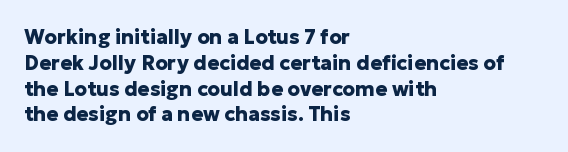
Q: Is the text bold? A: Yes.
Q: Is the text italic (slanted)? A: No, it is upright.
Q: Is the text underlined? A: No.
Q: How is the paragraph aligned? A: Left-aligned.
Q: Is the spacing between letters normal or unusually wide? A: Normal.
Q: Is the spacing between lines tight, normal or loose? A: Normal.
